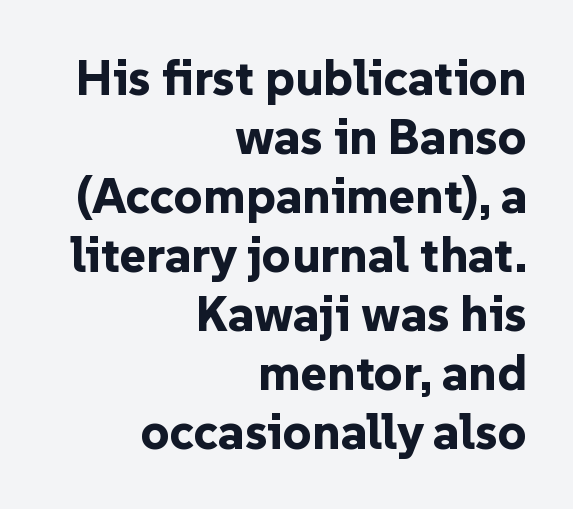
The passage shown is typed in a proportional face where columns would drift. Spacing between characters is what you'd get straight out of the box. Stroke terminals: plain, sans-serif. Typesetter's note: full bold, strokes at maximum text heaviness. Short and long lines alike share a common ending point at right. If you drew a line through each stem, it would be perfectly vertical.
